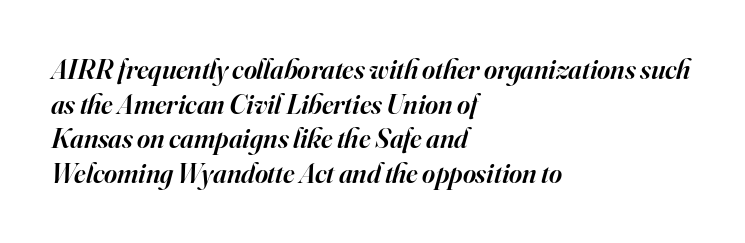
The image shows 28 px semibold serif type, italic (leaning right); set left-aligned, line spacing 1.24x, normal letter spacing, not underlined; high stroke contrast and a small x-height.
